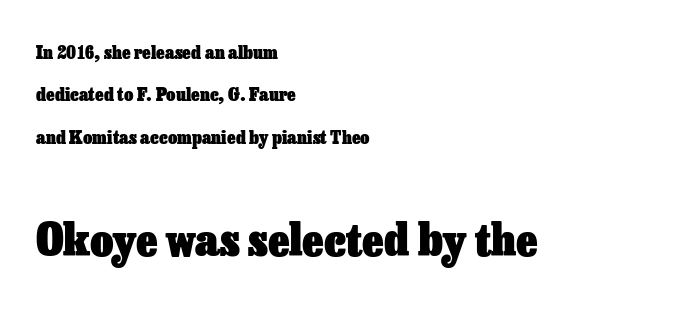
A typesetter would call this proportional, since set widths differ per character. Does the lettering tilt? It doesn't — this is upright. Note: smaller setting up top, larger setting below. Loosely led — the rows are spread out. Only glyphs here, with clear space below each row. Thick stems and heavy bowls — unmistakably bold.
